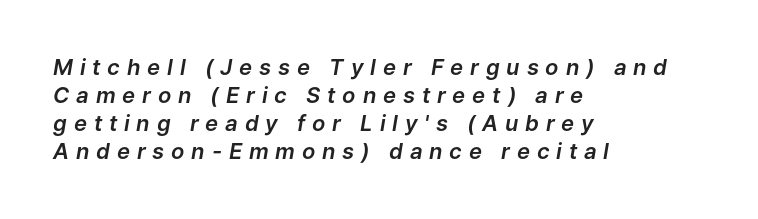
Observe the wide spacing: letters keep a clear distance from each other. Is the block centered? No — it sits flush against the left margin. Slanted lettering throughout. Summary of vertical rhythm: regular, with standard interline spacing. The specimen omits any rule beneath the text block's lines.
